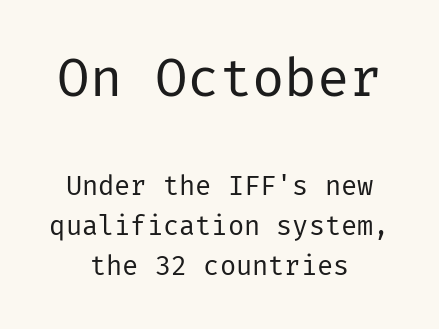
The space between consecutive lines is moderate. Layout note: lines centered. Nothing sits at the stroke ends, so this counts as sans-serif. This is the regular roman posture of the typeface. A student would notice the top passage is typeset larger than what follows.
